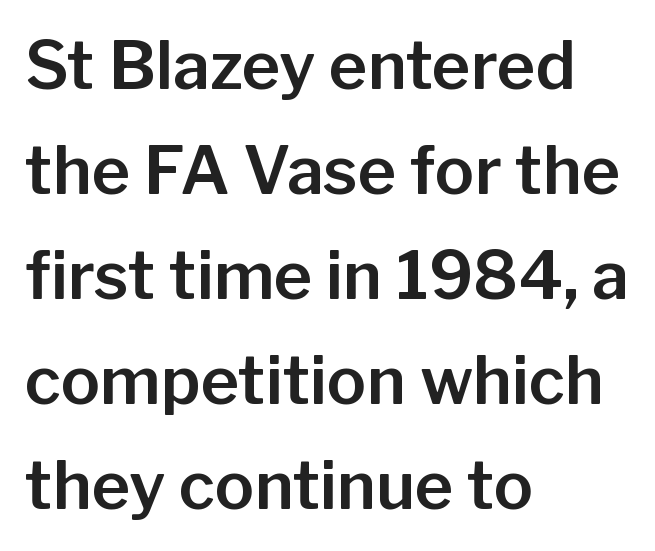
This sample keeps an unexceptional amount of space between lines. Glance below the letters and you will spot only blank space. The lettering holds an erect, upright posture throughout. The font family rendered here belongs to the sans-serif group. A typesetter would call this proportional, since set widths differ per character.
